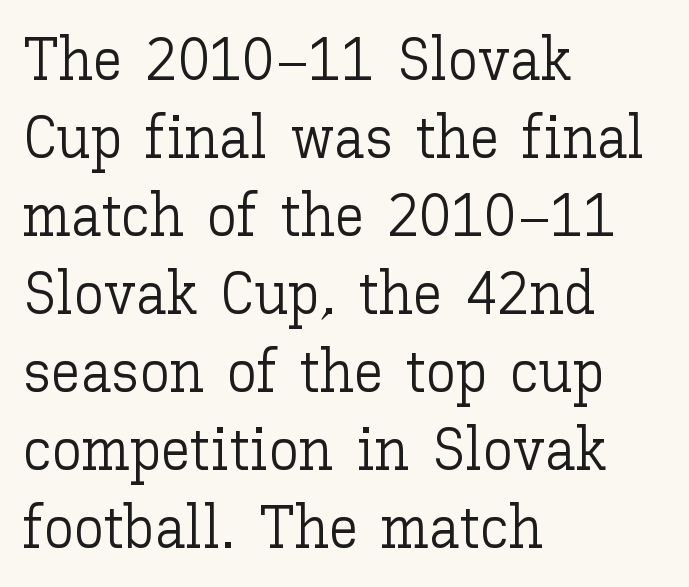
Q: Is the text bold? A: No.
Q: Is the text italic (slanted)? A: No, it is upright.
Q: Is the text underlined? A: No.
Q: How is the paragraph aligned? A: Left-aligned.
Q: Is the spacing between letters normal or unusually wide? A: Normal.
Q: Is the spacing between lines tight, normal or loose? A: Normal.
Q: Width (condensed, normal, or wide)? A: Normal.
Q: Stroke contrast? A: Low.
Q: x-height? A: Medium.
Q: Monospaced? A: No.
